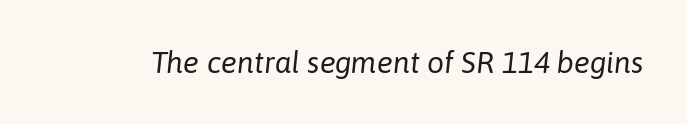
The image shows 30 px regular-weight type, italic (leaning right); set normal letter spacing, not underlined; low stroke contrast and a medium x-height.
